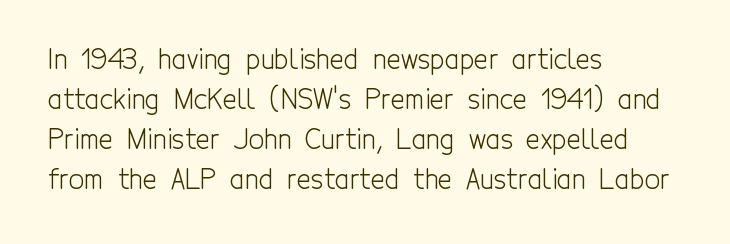
Italic: no, the glyphs are upright roman. Observe the ordinary spacing: letters are neighbours, not strangers. Line spacing here is normal. The zone under the glyphs is completely vacant. These lines stack with their left ends in a neat column.
